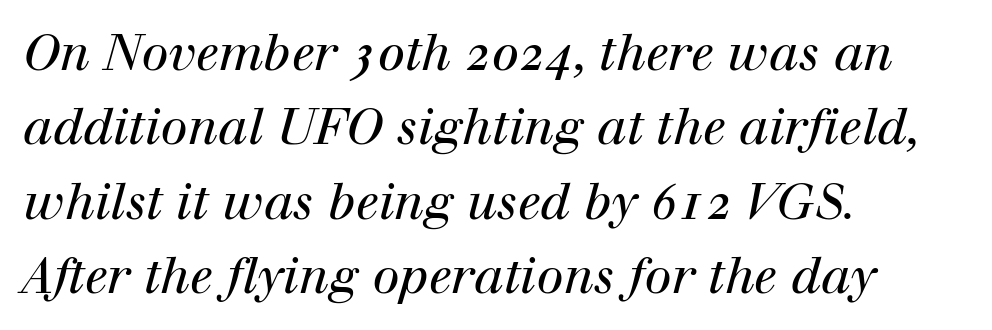
Q: Is the text bold? A: No.
Q: Is the text italic (slanted)? A: Yes, it leans right by about 12 degrees.
Q: Is the typeface a serif or a sans-serif typeface? A: Serif.
Q: Is the text underlined? A: No.
Q: How is the paragraph aligned? A: Left-aligned.
Q: Is the spacing between letters normal or unusually wide? A: Normal.
Q: Is the spacing between lines tight, normal or loose? A: Normal.
Q: Width (condensed, normal, or wide)? A: Normal.
Q: Stroke contrast? A: High.
Q: x-height? A: Medium.
Q: Monospaced? A: No.
